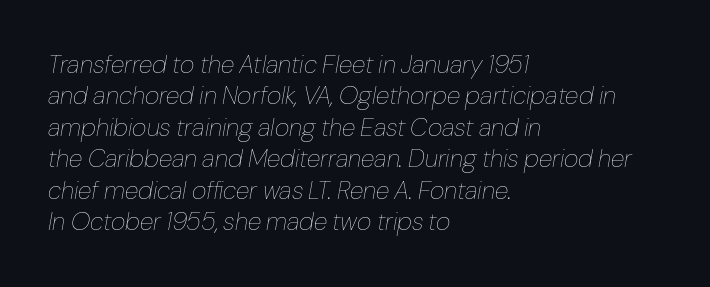
Q: Is the text bold? A: No.
Q: Is the text italic (slanted)? A: Yes, it leans right by about 10 degrees.
Q: Is the text underlined? A: No.
Q: How is the paragraph aligned? A: Left-aligned.
Q: Is the spacing between letters normal or unusually wide? A: Normal.
Q: Is the spacing between lines tight, normal or loose? A: Normal.
